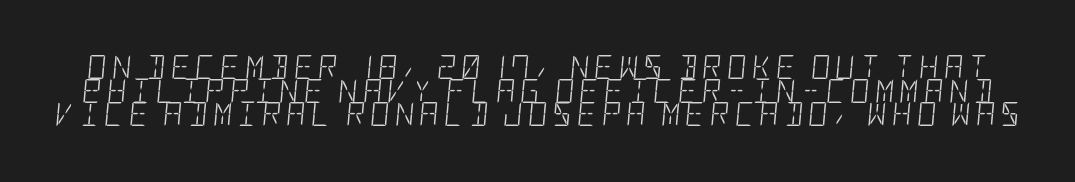
{"italic": "yes", "lean": "right", "slant_degrees": 5, "bold": "no", "underline": "no", "line_spacing": "tight", "line_spacing_ratio": 0.98, "letter_spacing": "wide", "letter_spacing_em": 0.21, "glyph_px": 24}
